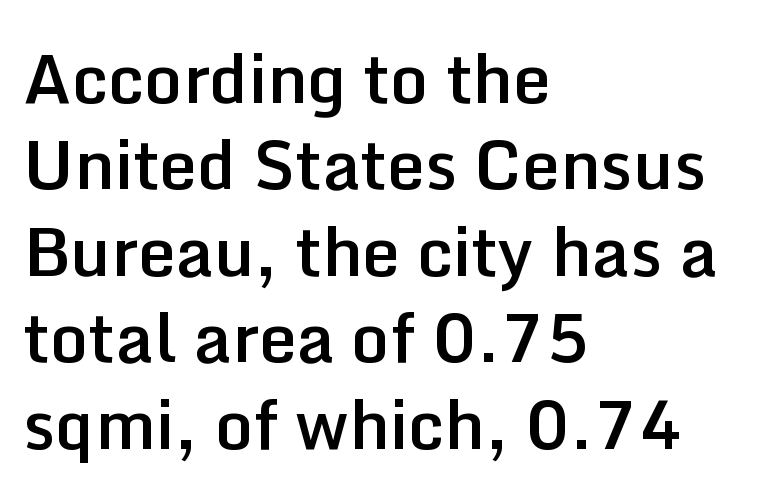
Q: Is the text bold? A: Semi-bold.
Q: Is the text italic (slanted)? A: No, it is upright.
Q: Is the typeface a serif or a sans-serif typeface? A: Sans-serif.
Q: Is the text underlined? A: No.
Q: How is the paragraph aligned? A: Left-aligned.
Q: Is the spacing between letters normal or unusually wide? A: Normal.
Q: Is the spacing between lines tight, normal or loose? A: Normal.
Q: Width (condensed, normal, or wide)? A: Normal.
Q: Stroke contrast? A: Low.
Q: x-height? A: Medium.
Q: Monospaced? A: No.
